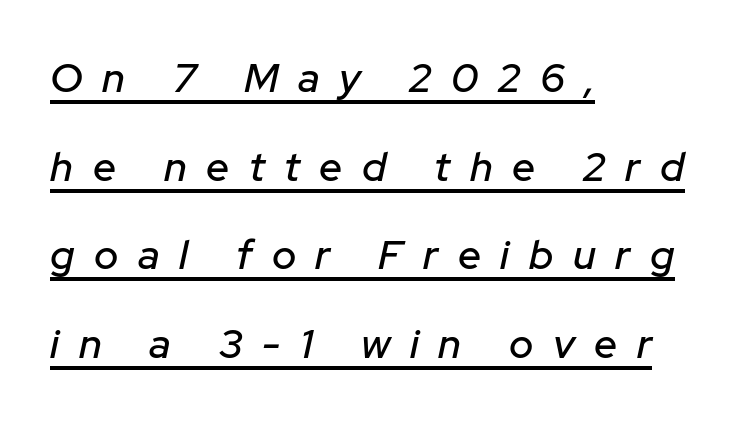
Q: Is the text italic (slanted)? A: Yes, it leans right by about 12 degrees.
Q: Is the text underlined? A: Yes.
Q: How is the paragraph aligned? A: Left-aligned.
Q: Is the spacing between letters normal or unusually wide? A: Unusually wide.
Q: Is the spacing between lines tight, normal or loose? A: Loose.
Q: Width (condensed, normal, or wide)? A: Normal.
Q: Stroke contrast? A: Low.
Q: x-height? A: Medium.
Q: Monospaced? A: No.
